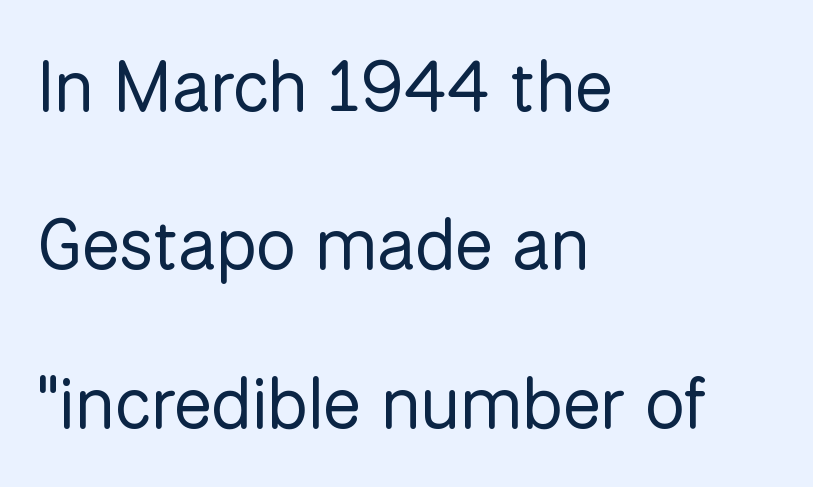
{"serif": "no", "italic": "no", "bold": "no", "weight": "regular", "width": "normal", "stroke_contrast": "low", "x_height": "medium", "monospaced": "no", "underline": "no", "align": "left", "line_spacing": "loose", "line_spacing_ratio": 2.23, "letter_spacing": "normal", "letter_spacing_em": 0.0, "glyph_px": 71}
